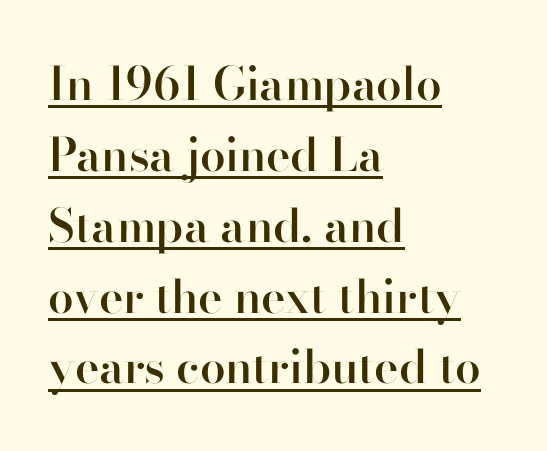
{"serif": "no", "italic": "no", "bold": "semi", "weight": "semibold", "width": "normal", "stroke_contrast": "high", "x_height": "small", "monospaced": "no", "underline": "yes", "align": "left", "line_spacing": "normal", "line_spacing_ratio": 1.54, "letter_spacing": "normal", "letter_spacing_em": 0.0, "glyph_px": 46}
